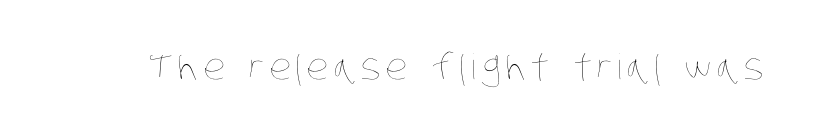
{"bold": "no", "weight": "thin", "width": "condensed", "stroke_contrast": "low", "x_height": "large", "monospaced": "no", "underline": "no", "glyph_px": 35}
